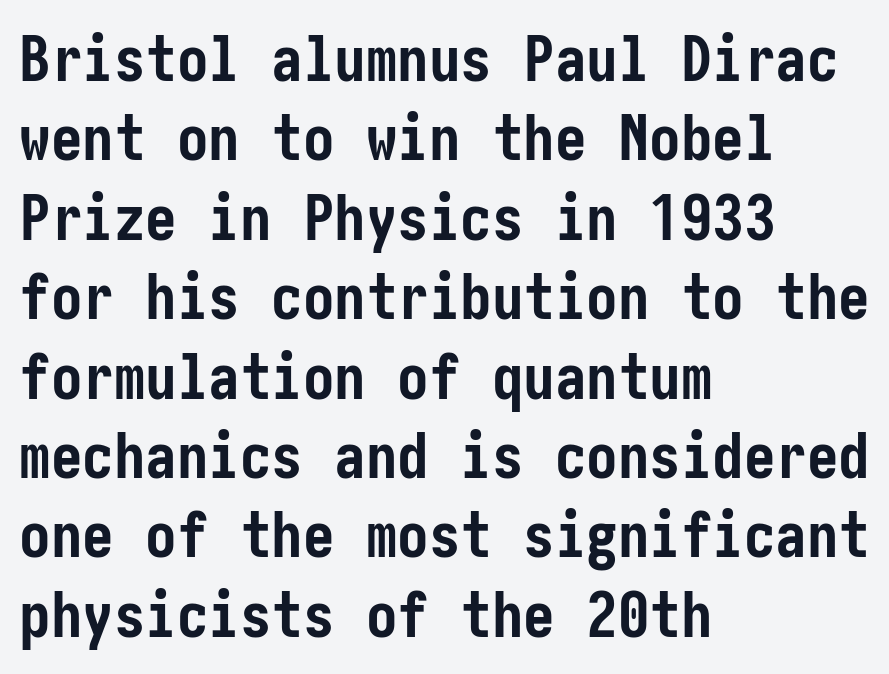
{"serif": "no", "italic": "no", "bold": "yes", "weight": "semibold", "width": "condensed", "stroke_contrast": "low", "x_height": "medium", "underline": "no", "align": "left", "line_spacing": "normal", "line_spacing_ratio": 1.26, "letter_spacing": "normal", "letter_spacing_em": 0.0, "glyph_px": 63}
